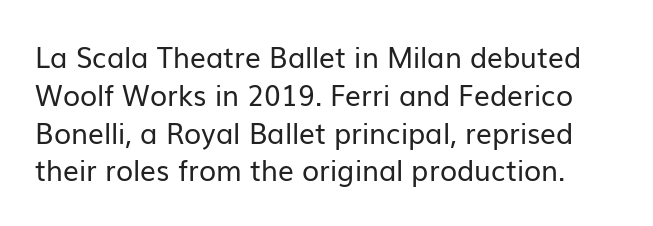
{"serif": "no", "italic": "no", "bold": "no", "weight": "regular", "width": "normal", "stroke_contrast": "low", "x_height": "medium", "monospaced": "no", "underline": "no", "line_spacing": "normal", "line_spacing_ratio": 1.35, "letter_spacing": "normal", "letter_spacing_em": 0.0, "glyph_px": 28}
